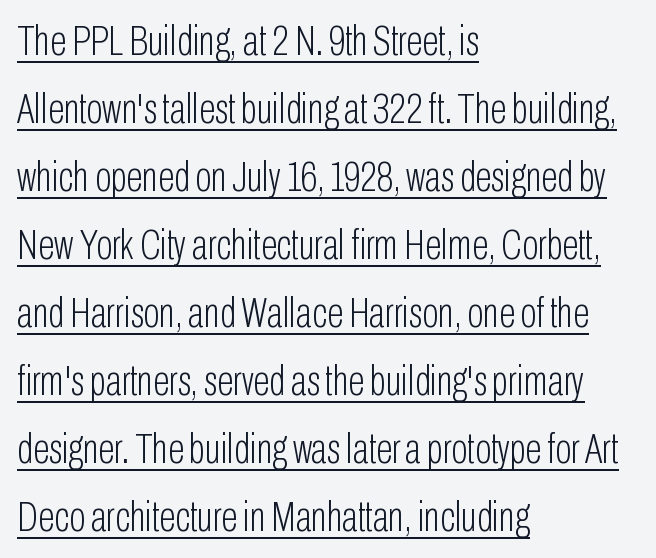
The image shows 43 px light, condensed sans-serif type, upright; set left-aligned, normal line spacing (1.58x), normal letter spacing, underlined; low stroke contrast and a medium x-height.
